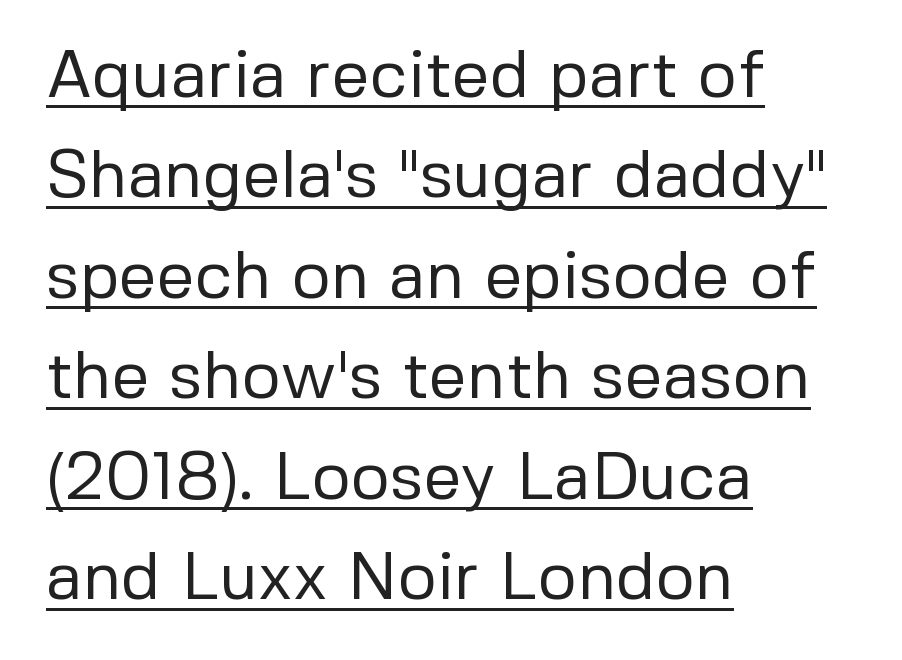
The image shows 67 px regular-weight sans-serif type, upright; set left-aligned, normal line spacing (1.5x), normal letter spacing, underlined; low stroke contrast and a medium x-height.
